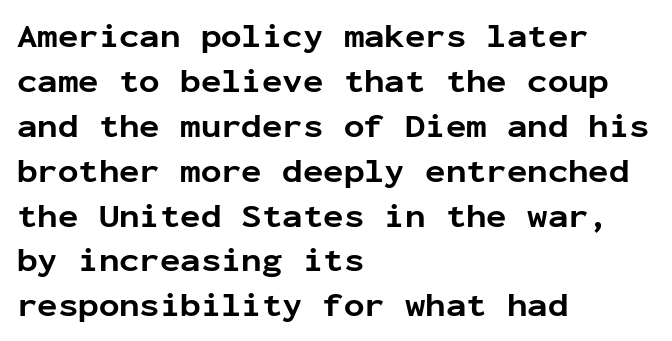
Beneath every word, the page is bare. Italic? Not at all — the glyphs are vertical. On the weight axis this lands at bold, roughly 700. What kind of face is this? One without serifs — a sans. Do the characters align in a grid? Yes, the font is monospaced. These lines stack with their left ends in a neat column.
